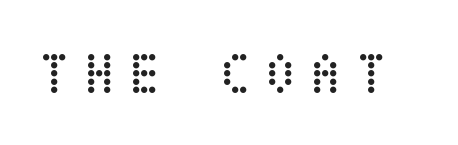
The image shows 59 px regular-weight, condensed type, upright; set unusually wide letter spacing (+0.22 em), not underlined; low stroke contrast and a large x-height.
